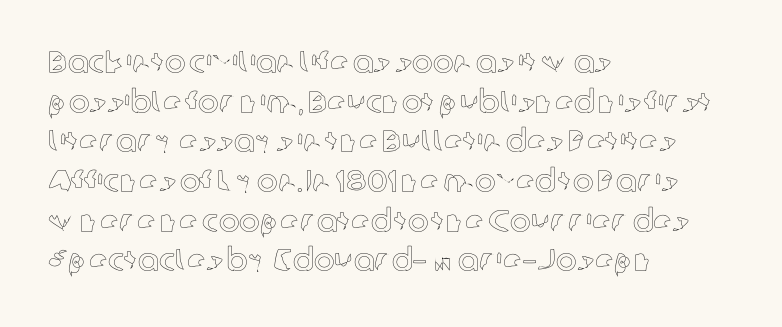
{"italic": "no", "width": "normal", "x_height": "medium", "monospaced": "no", "underline": "no", "align": "left", "line_spacing": "normal", "line_spacing_ratio": 1.28, "letter_spacing": "normal", "letter_spacing_em": 0.0, "glyph_px": 31}
